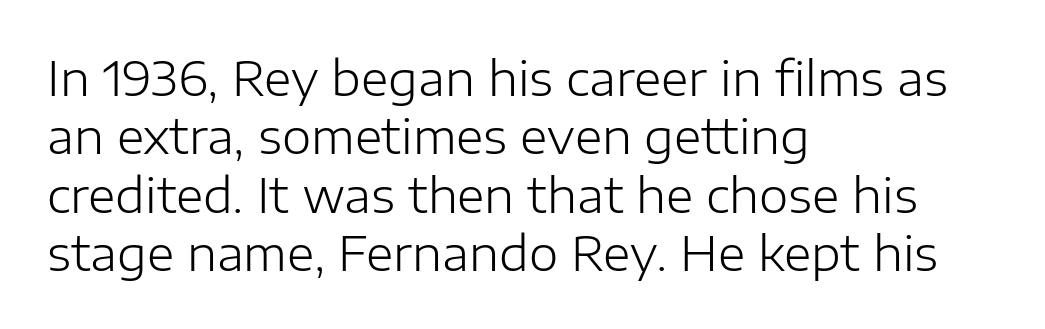
Q: Is the text bold? A: No.
Q: Is the text italic (slanted)? A: No, it is upright.
Q: Is the typeface a serif or a sans-serif typeface? A: Sans-serif.
Q: Is the text underlined? A: No.
Q: How is the paragraph aligned? A: Left-aligned.
Q: Is the spacing between letters normal or unusually wide? A: Normal.
Q: Width (condensed, normal, or wide)? A: Normal.
Q: Stroke contrast? A: Low.
Q: x-height? A: Medium.
Q: Monospaced? A: No.
